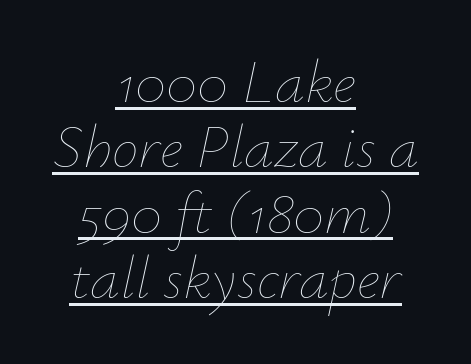
Q: Is the text bold? A: No.
Q: Is the text italic (slanted)? A: Yes, it leans right by about 12 degrees.
Q: Is the text underlined? A: Yes.
Q: How is the paragraph aligned? A: Centered.
Q: Is the spacing between letters normal or unusually wide? A: Normal.
Q: Is the spacing between lines tight, normal or loose? A: Tight.
Q: Width (condensed, normal, or wide)? A: Normal.
Q: Stroke contrast? A: Low.
Q: x-height? A: Small.
Q: Monospaced? A: No.
